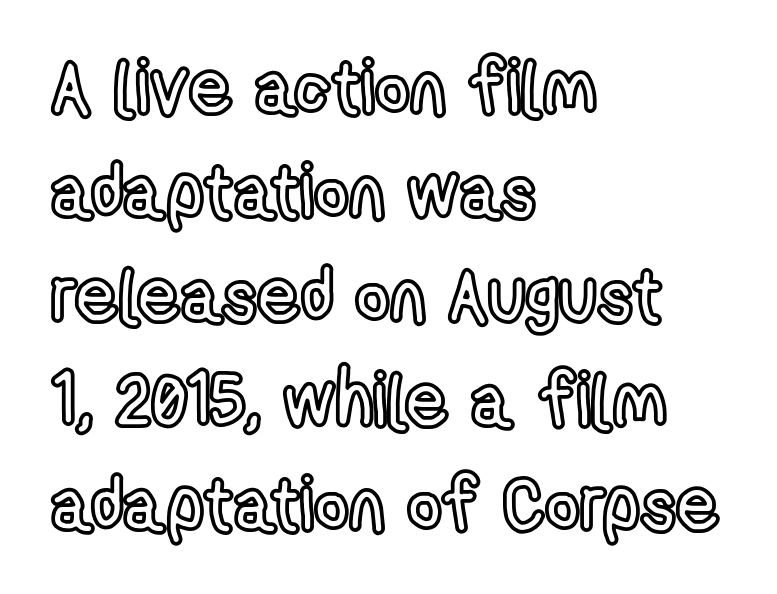
Q: Is the text italic (slanted)? A: No, it is upright.
Q: Is the text underlined? A: No.
Q: How is the paragraph aligned? A: Left-aligned.
Q: Is the spacing between letters normal or unusually wide? A: Normal.
Q: Is the spacing between lines tight, normal or loose? A: Normal.
Q: Width (condensed, normal, or wide)? A: Condensed.
Q: x-height? A: Medium.
Q: Monospaced? A: No.
